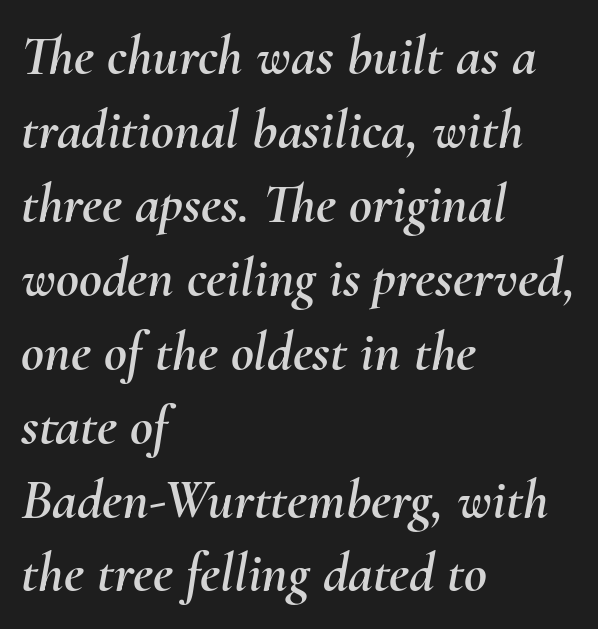
The face used here is proportionally spaced, like ordinary book or web type. The foot of each line stays bare and open. The whole block is typeset with a tilt. Visually the block forms a straight wall on the left and a jagged coastline on the right.
